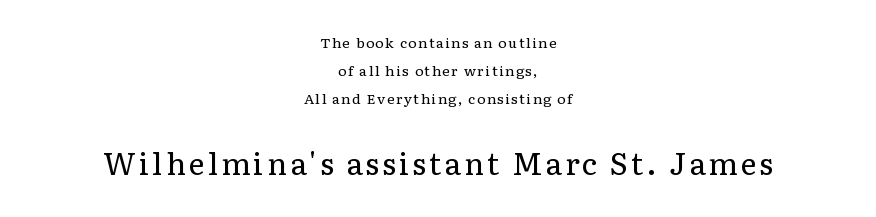
The image shows 30 px regular-weight serif type, upright; set centered, loose line spacing (2.01x), not underlined; the second (bottom) block is 2.14x larger; low stroke contrast and a medium x-height.
